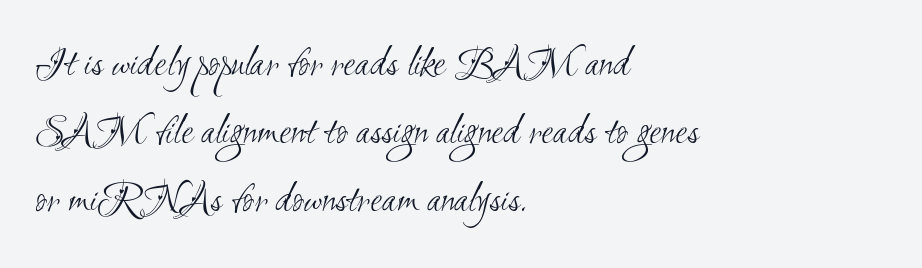
{"serif": "no", "bold": "no", "weight": "light", "width": "condensed", "stroke_contrast": "medium", "x_height": "small", "monospaced": "no", "underline": "no", "align": "left", "line_spacing": "normal", "line_spacing_ratio": 1.54, "letter_spacing": "normal", "letter_spacing_em": 0.0, "glyph_px": 44}
